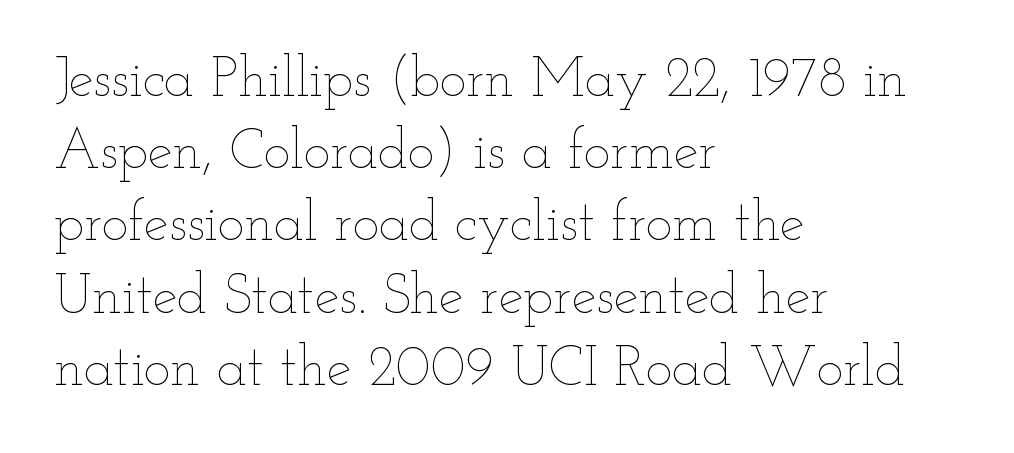
Q: Is the text bold? A: No.
Q: Is the text italic (slanted)? A: No, it is upright.
Q: Is the text underlined? A: No.
Q: How is the paragraph aligned? A: Left-aligned.
Q: Is the spacing between letters normal or unusually wide? A: Normal.
Q: Is the spacing between lines tight, normal or loose? A: Normal.
Q: Width (condensed, normal, or wide)? A: Wide.
Q: Stroke contrast? A: Low.
Q: x-height? A: Small.
Q: Monospaced? A: No.
